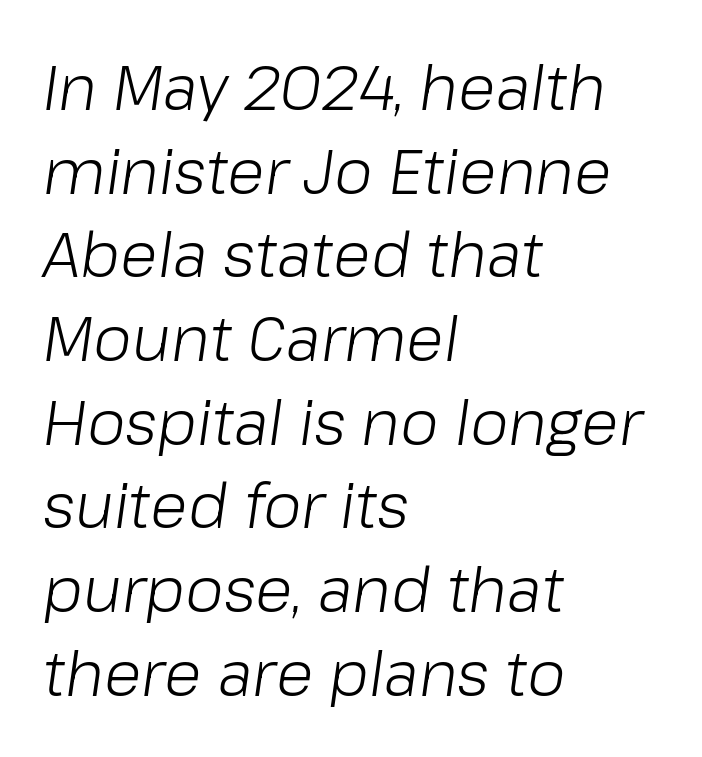
{"italic": "yes", "lean": "right", "slant_degrees": 8, "bold": "no", "weight": "light", "width": "normal", "stroke_contrast": "low", "x_height": "medium", "monospaced": "no", "underline": "no", "align": "left", "line_spacing": "normal", "line_spacing_ratio": 1.35, "letter_spacing": "normal", "letter_spacing_em": 0.0, "glyph_px": 62}
